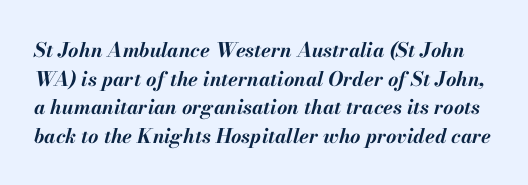
Q: Is the text bold? A: Yes.
Q: Is the text italic (slanted)? A: Yes, it leans right by about 13 degrees.
Q: Is the text underlined? A: No.
Q: Is the spacing between letters normal or unusually wide? A: Normal.
Q: Is the spacing between lines tight, normal or loose? A: Normal.
